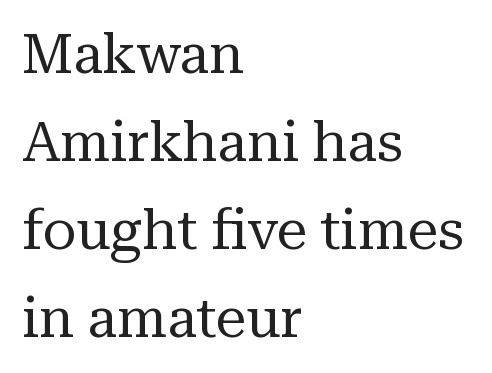
The specimen omits any rule beneath the text block's lines. The letters carry serifs — small finishing strokes at the ends of their stems. Is this a fixed-width face? No — the glyphs have proportional, varying widths. Counters stay open thanks to moderate or lighter strokes. Layout note: lines flush left.
